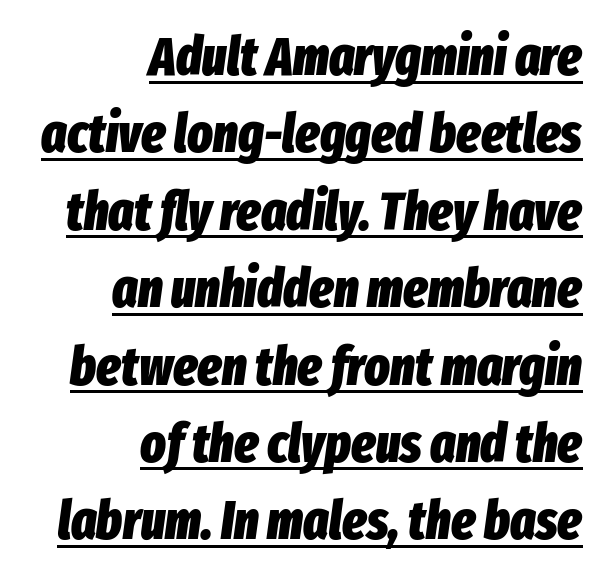
Q: Is the text bold? A: Yes.
Q: Is the text italic (slanted)? A: Yes, it leans right by about 8 degrees.
Q: Is the text underlined? A: Yes.
Q: How is the paragraph aligned? A: Right-aligned.
Q: Is the spacing between letters normal or unusually wide? A: Normal.
Q: Is the spacing between lines tight, normal or loose? A: Normal.
Q: Width (condensed, normal, or wide)? A: Condensed.
Q: Stroke contrast? A: Low.
Q: x-height? A: Medium.
Q: Monospaced? A: No.
